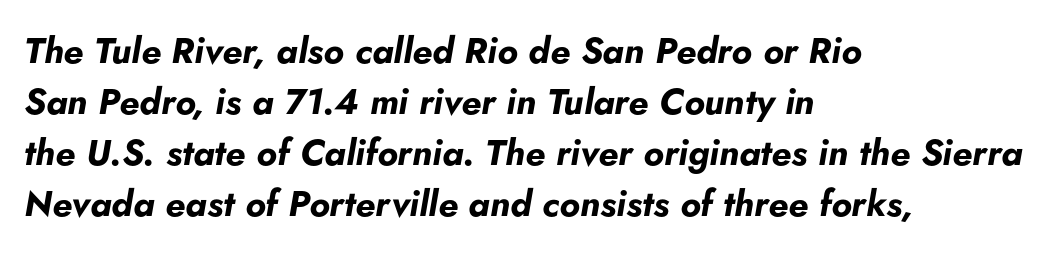
{"italic": "yes", "lean": "right", "slant_degrees": 5, "bold": "yes", "weight": "bold", "width": "normal", "stroke_contrast": "low", "x_height": "small", "monospaced": "no", "underline": "no", "align": "left", "line_spacing": "normal", "line_spacing_ratio": 1.42, "letter_spacing": "normal", "letter_spacing_em": 0.0, "glyph_px": 36}
